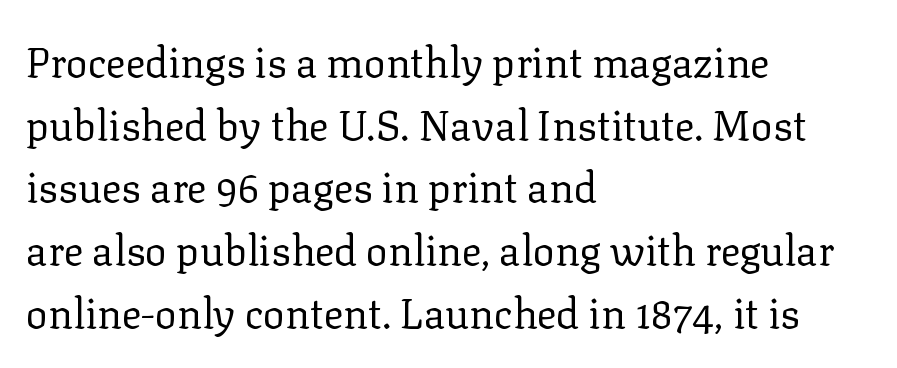
The image shows 41 px regular-weight serif type, upright; set left-aligned, normal line spacing (1.53x), normal letter spacing, not underlined; low stroke contrast and a medium x-height.
